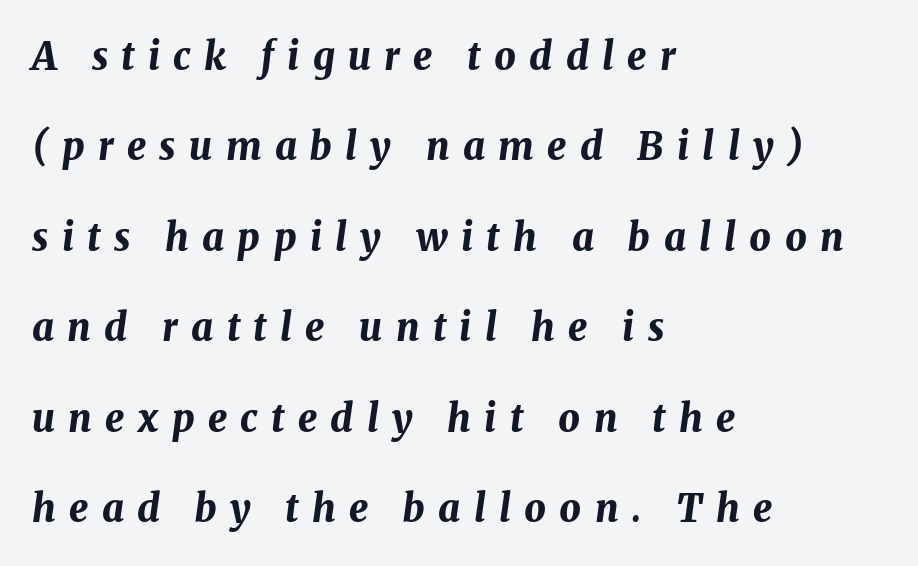
The image shows 38 px bold type, italic (leaning right); set left-aligned, loose line spacing (2.38x), unusually wide letter spacing (+0.35 em), not underlined; medium stroke contrast and a medium x-height.
